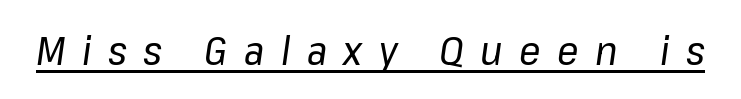
Vertical stems look standard width or narrower in stroke. There is plenty of visible air inserted between adjacent glyphs. Students, observe the line beneath the letters — that is underlining. You can tell it's italic because the verticals aren't actually vertical. A typesetter would call this proportional, since set widths differ per character.
